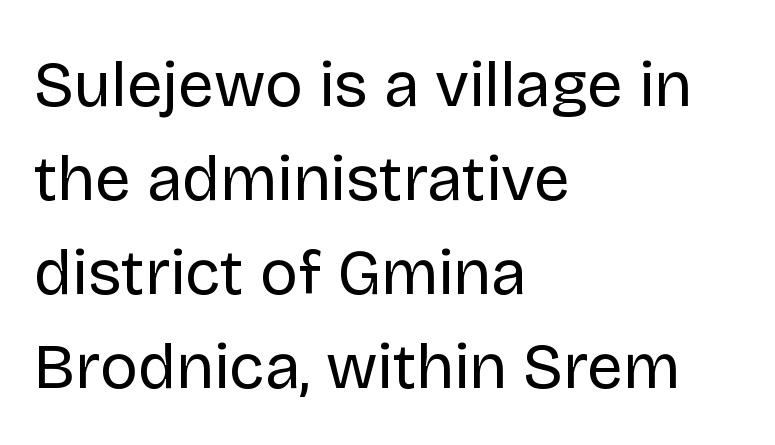
Q: Is the text bold? A: No.
Q: Is the text italic (slanted)? A: No, it is upright.
Q: Is the typeface a serif or a sans-serif typeface? A: Sans-serif.
Q: Is the text underlined? A: No.
Q: How is the paragraph aligned? A: Left-aligned.
Q: Is the spacing between letters normal or unusually wide? A: Normal.
Q: Is the spacing between lines tight, normal or loose? A: Normal.
Q: Width (condensed, normal, or wide)? A: Normal.
Q: Stroke contrast? A: Low.
Q: x-height? A: Large.
Q: Monospaced? A: No.
